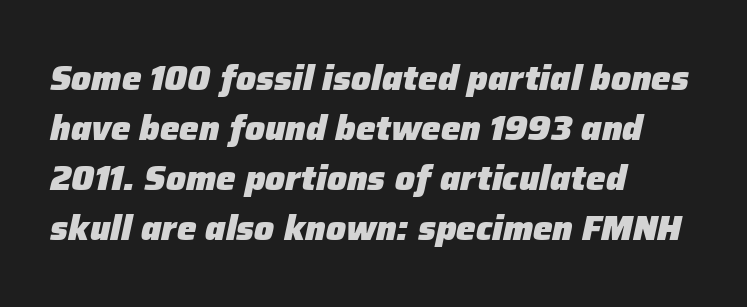
{"italic": "yes", "lean": "right", "slant_degrees": 12, "bold": "yes", "weight": "heavy", "width": "normal", "stroke_contrast": "low", "x_height": "medium", "monospaced": "no", "underline": "no", "align": "left", "line_spacing": "normal", "line_spacing_ratio": 1.43, "letter_spacing": "normal", "letter_spacing_em": 0.0, "glyph_px": 35}
